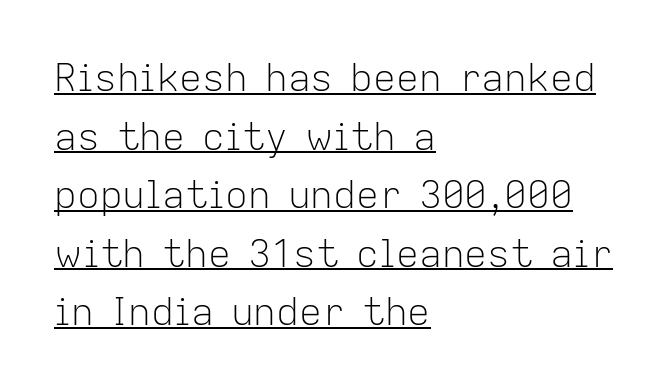
The image shows 38 px light sans-serif type, upright; set left-aligned, normal line spacing (1.54x), normal letter spacing, underlined; low stroke contrast and a medium x-height.
